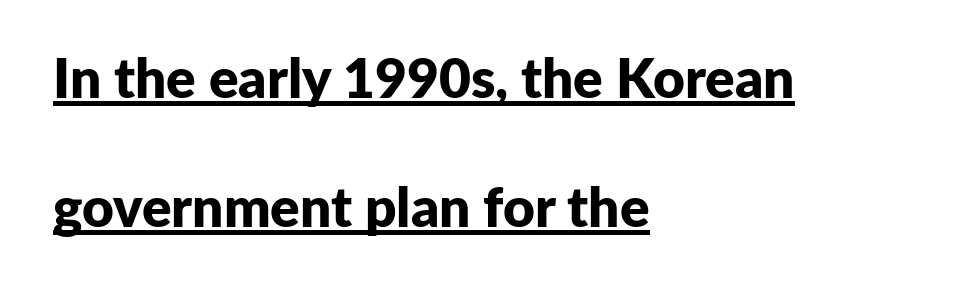
These lines are set flush left with a ragged right edge. Vertical strokes here are truly vertical. Quick note: interline space is abundant. Nothing unusual about the tracking: characters are spaced as the font intends. Honestly, the underline is the first thing you notice here. Bold? Absolutely — the strokes are thick and heavy.
